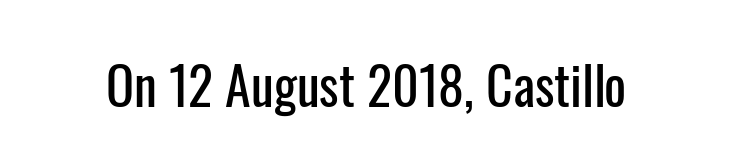
The image shows 52 px condensed sans-serif type, upright; set normal letter spacing, not underlined; low stroke contrast and a medium x-height.
